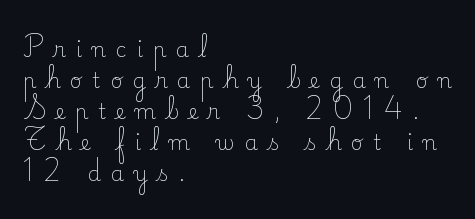
{"italic": "no", "bold": "no", "underline": "no", "align": "left", "line_spacing": "normal", "line_spacing_ratio": 1.48, "letter_spacing": "wide", "letter_spacing_em": 0.47, "glyph_px": 21}
